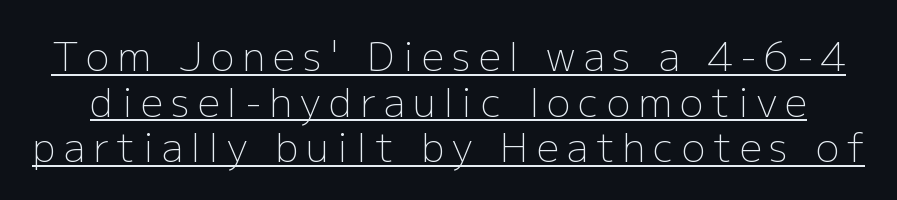
The image shows 39 px light sans-serif type, upright; set line spacing 1.17x, unusually wide letter spacing (+0.21 em), underlined; low stroke contrast and a medium x-height.
